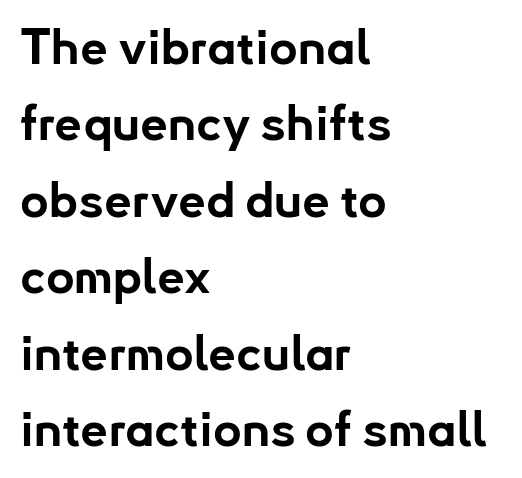
The image shows 49 px bold sans-serif type, upright; set left-aligned, normal line spacing (1.56x), normal letter spacing, not underlined; low stroke contrast and a small x-height.
